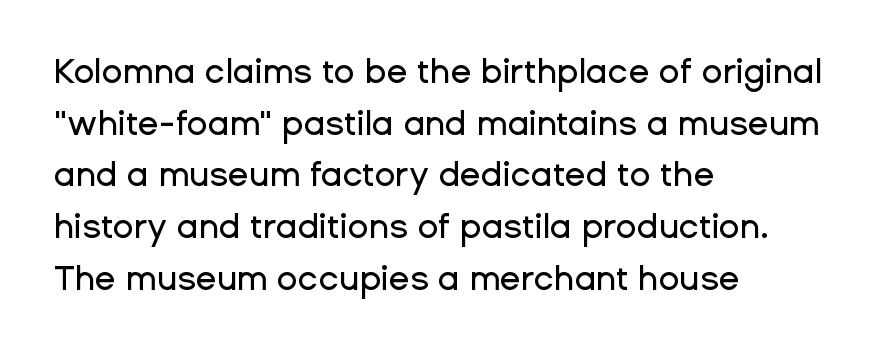
Note the varied advance widths — an 'i' is clearly narrower than an 'm'. The words here are not underlined. Students, note that the glyphs here touch the page at normal intervals. Classification — sans serif. The ragged edge is on the right, which tells us the setting is flush left.
